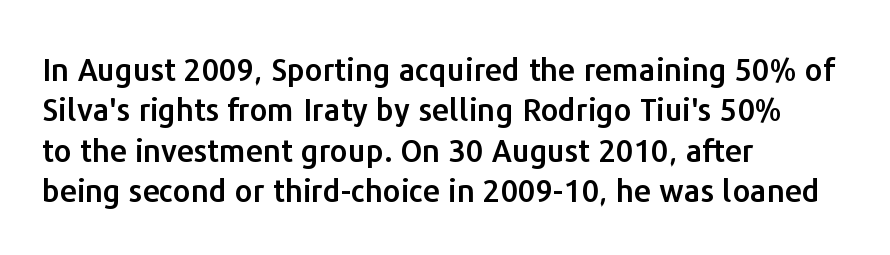
The image shows 31 px sans-serif type, upright; set left-aligned, normal line spacing (1.3x), normal letter spacing, not underlined; low stroke contrast and a medium x-height.
